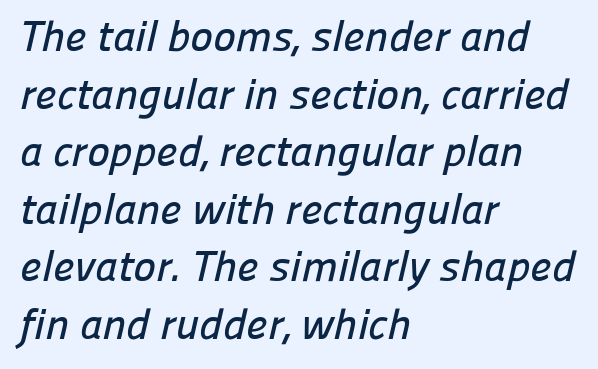
The image shows 43 px sans-serif type; set left-aligned, normal line spacing (1.34x), normal letter spacing, not underlined; low stroke contrast and a medium x-height.
